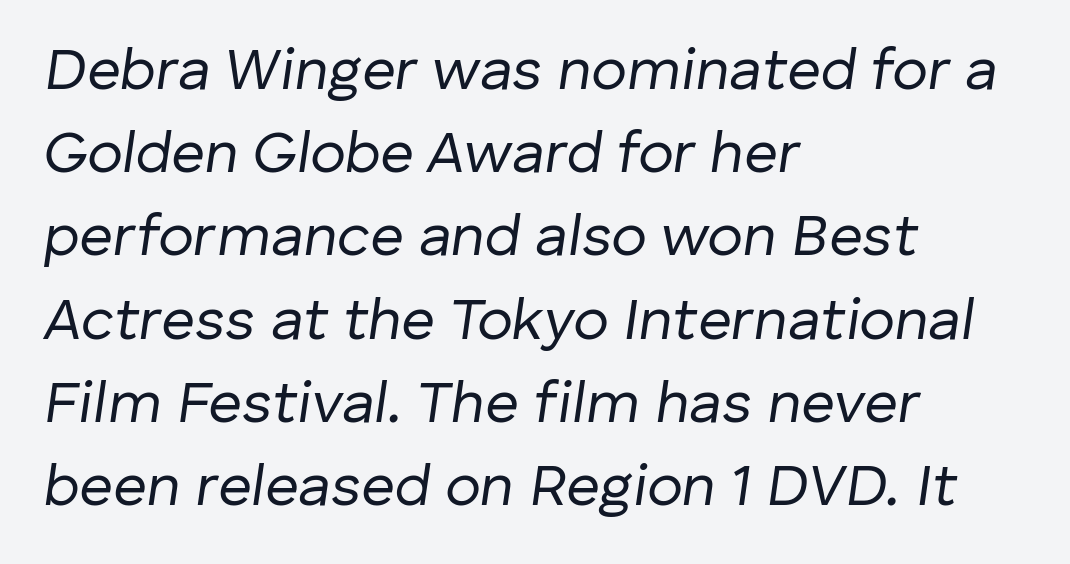
Q: Is the text bold? A: No.
Q: Is the text italic (slanted)? A: Yes, it leans right by about 8 degrees.
Q: Is the text underlined? A: No.
Q: How is the paragraph aligned? A: Left-aligned.
Q: Is the spacing between letters normal or unusually wide? A: Normal.
Q: Is the spacing between lines tight, normal or loose? A: Normal.
Q: Width (condensed, normal, or wide)? A: Normal.
Q: Stroke contrast? A: Low.
Q: x-height? A: Medium.
Q: Monospaced? A: No.
